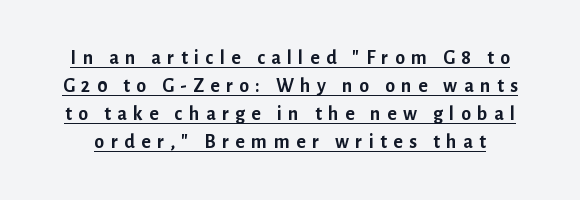
The image shows 20 px bold type, upright; set normal line spacing (1.4x), unusually wide letter spacing (+0.32 em), underlined.
